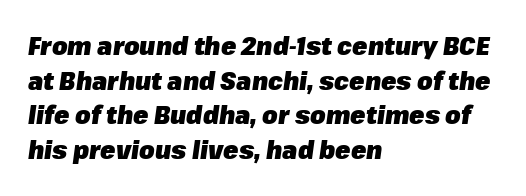
{"italic": "yes", "lean": "right", "slant_degrees": 8, "bold": "yes", "underline": "no", "align": "left", "line_spacing": "normal", "line_spacing_ratio": 1.39, "letter_spacing": "normal", "letter_spacing_em": 0.0, "glyph_px": 25}
